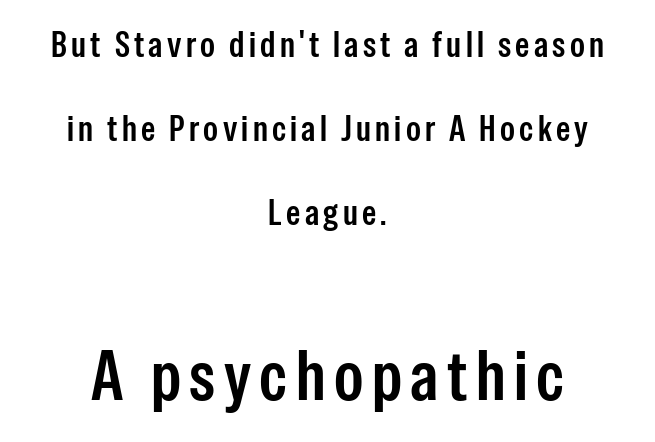
The image shows 71 px semibold, condensed sans-serif type, upright; set centered, loose line spacing (2.33x), not underlined; the second (bottom) block is 1.97x larger; low stroke contrast and a medium x-height.
